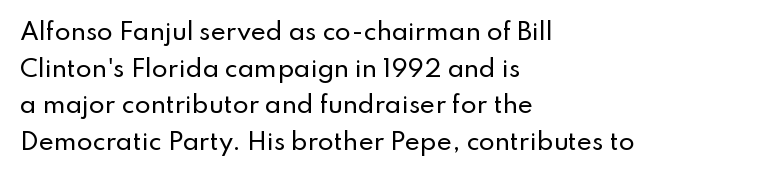
The image shows 23 px text type, upright; set left-aligned, normal line spacing (1.59x), normal letter spacing, not underlined.
